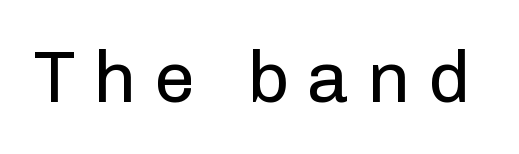
The image shows 73 px regular-weight sans-serif type, upright; set unusually wide letter spacing (+0.24 em), not underlined; low stroke contrast and a medium x-height.
